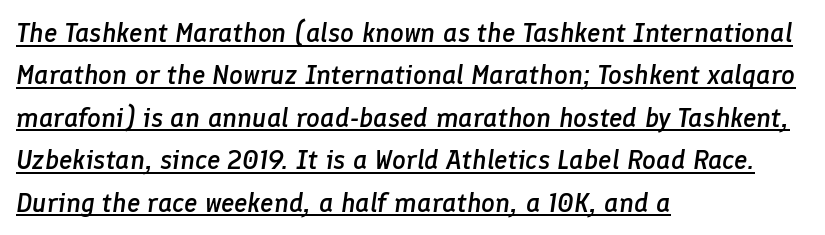
The image shows 27 px text type, italic (leaning right); set left-aligned, normal line spacing (1.57x), normal letter spacing, underlined.
